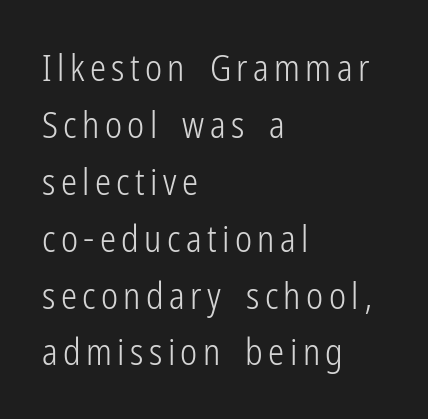
The image shows 36 px light, condensed sans-serif type, upright; set left-aligned, normal line spacing (1.58x), not underlined; low stroke contrast and a medium x-height.
